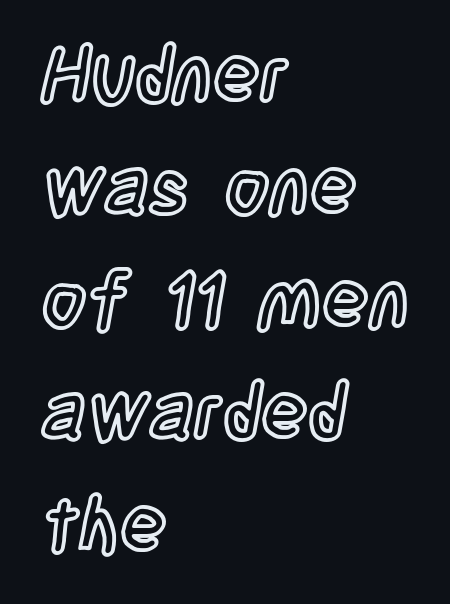
{"width": "condensed", "x_height": "large", "monospaced": "no", "underline": "no", "align": "left", "line_spacing": "normal", "line_spacing_ratio": 1.46, "letter_spacing": "normal", "letter_spacing_em": 0.0, "glyph_px": 77}
